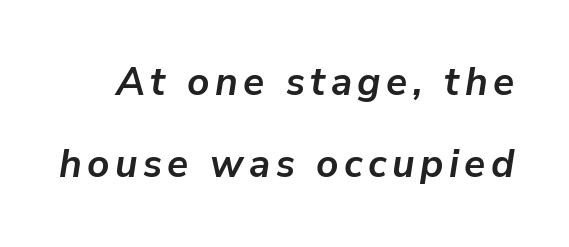
The image shows 39 px semibold type, italic (leaning right); set loose line spacing (2.11x), not underlined; low stroke contrast and a medium x-height.
